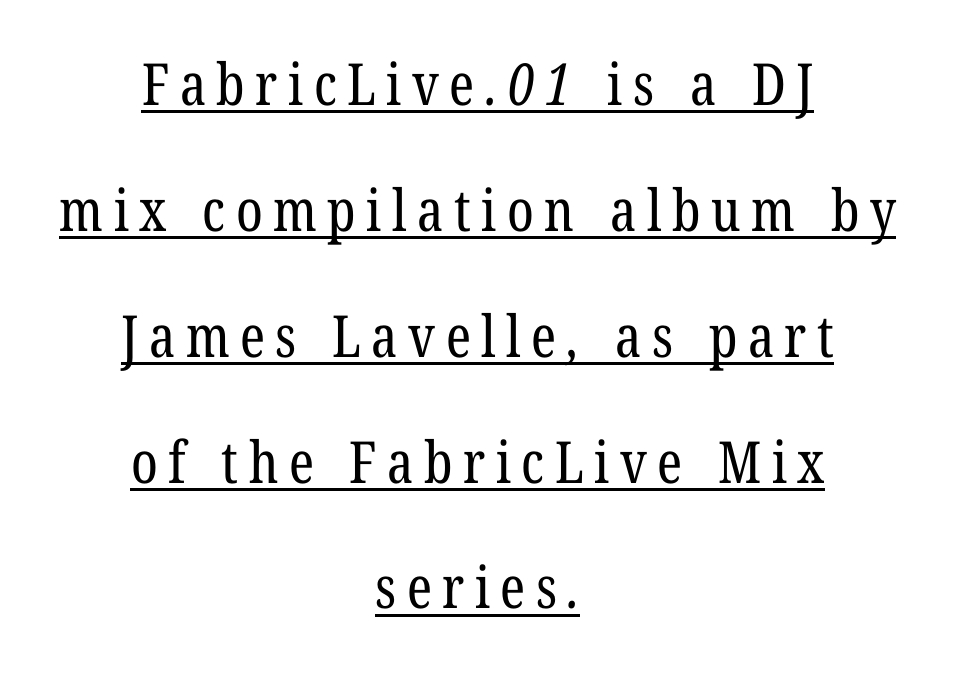
The font is comparable to plain body text, perhaps lighter. Character widths vary here, with narrow letters taking less room than wide ones. Looks like someone drew a line under every word here. Observe the serifs anchoring each vertical stroke in this sample. The setting favours the middle, as headings and verse often do.
